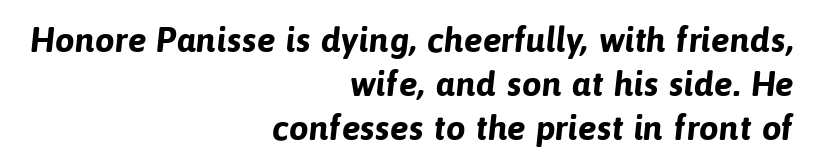
Q: Is the text bold? A: Yes.
Q: Is the typeface a serif or a sans-serif typeface? A: Sans-serif.
Q: Is the text underlined? A: No.
Q: How is the paragraph aligned? A: Right-aligned.
Q: Is the spacing between letters normal or unusually wide? A: Normal.
Q: Is the spacing between lines tight, normal or loose? A: Normal.
Q: Width (condensed, normal, or wide)? A: Normal.
Q: Stroke contrast? A: Low.
Q: x-height? A: Medium.
Q: Monospaced? A: No.
